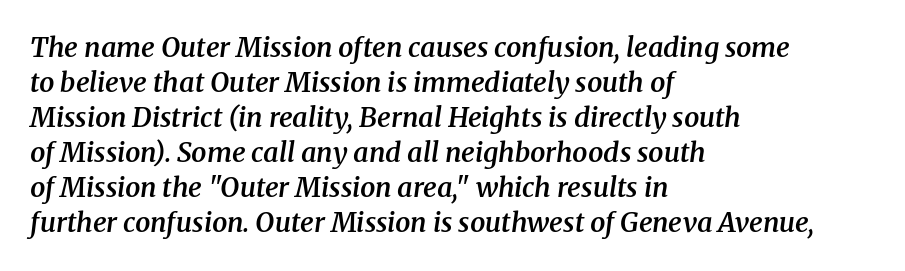
Compared with a centered layout, this one pins lines to the left instead. The sample has been set in demibold, a notch under bold. No word sits above an underline. When letters slant like this, we call the style italic. The vertical gap from one line to the next is medium.
